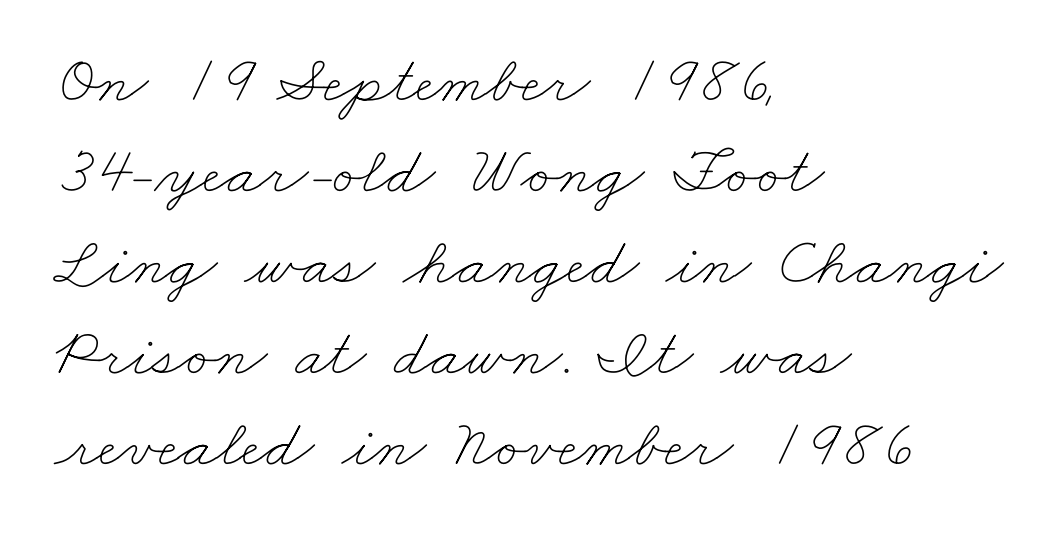
The image shows 68 px thin, wide type; set left-aligned, normal line spacing (1.34x), normal letter spacing, not underlined; low stroke contrast and a small x-height.
